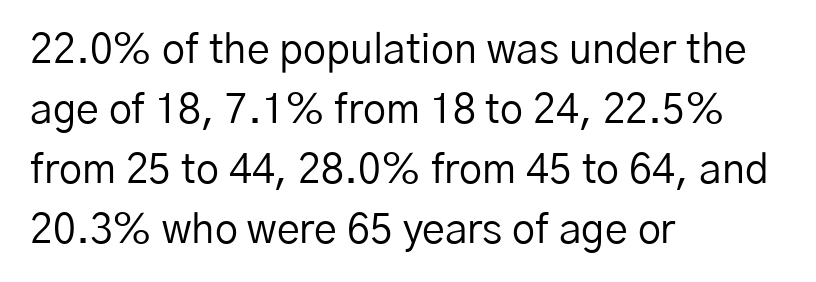
Q: Is the text bold? A: No.
Q: Is the text italic (slanted)? A: No, it is upright.
Q: Is the typeface a serif or a sans-serif typeface? A: Sans-serif.
Q: Is the text underlined? A: No.
Q: How is the paragraph aligned? A: Left-aligned.
Q: Is the spacing between letters normal or unusually wide? A: Normal.
Q: Is the spacing between lines tight, normal or loose? A: Normal.
Q: Width (condensed, normal, or wide)? A: Normal.
Q: Stroke contrast? A: Low.
Q: x-height? A: Medium.
Q: Monospaced? A: No.
